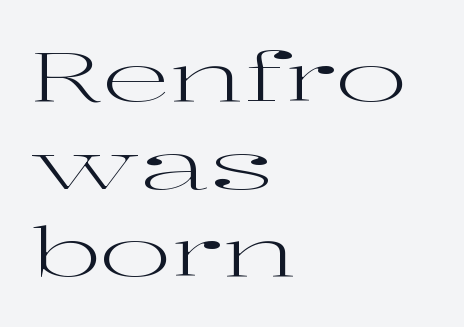
Compared with typical body copy, the letter spacing here is the same. Varying glyph widths throughout — classic text-font behaviour. Unbolded letterforms with no extra heft. Rule under the text: the space is simply empty.
